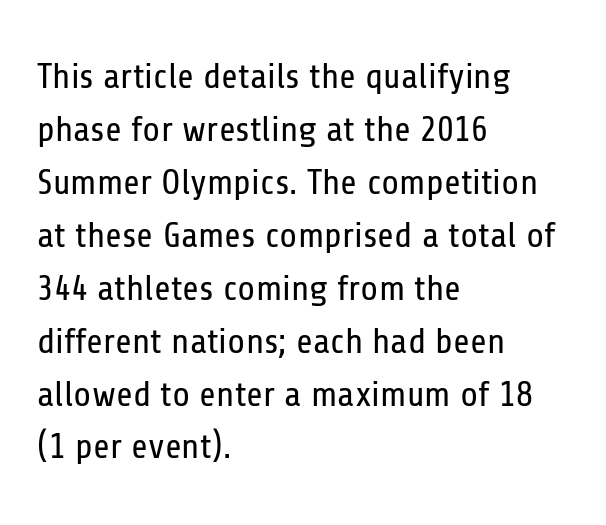
Q: Is the text bold? A: No.
Q: Is the text italic (slanted)? A: No, it is upright.
Q: Is the typeface a serif or a sans-serif typeface? A: Sans-serif.
Q: Is the text underlined? A: No.
Q: How is the paragraph aligned? A: Left-aligned.
Q: Is the spacing between letters normal or unusually wide? A: Normal.
Q: Is the spacing between lines tight, normal or loose? A: Normal.
Q: Width (condensed, normal, or wide)? A: Condensed.
Q: Stroke contrast? A: Low.
Q: x-height? A: Medium.
Q: Monospaced? A: No.
